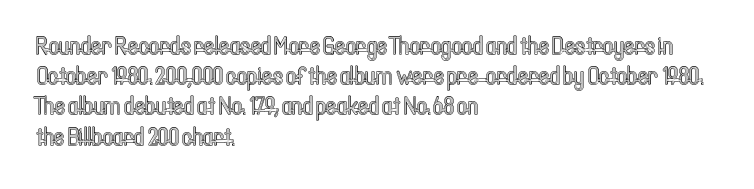
Standard letterfit; no display-style spreading of the glyphs. A typesetter would mark this as roman, not italic. Does the copy run flush right? No — it runs flush left. Words float on clear page, feet unadorned.
